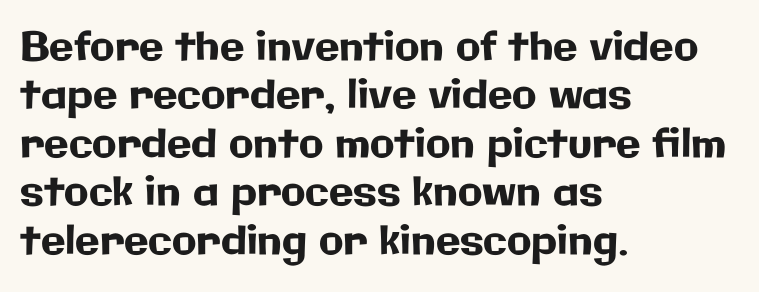
{"serif": "no", "italic": "no", "width": "normal", "stroke_contrast": "low", "x_height": "medium", "monospaced": "no", "underline": "no", "align": "left", "line_spacing_ratio": 1.21, "letter_spacing": "normal", "letter_spacing_em": 0.0, "glyph_px": 40}
